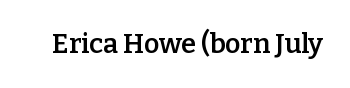
Q: Is the text bold? A: Semi-bold.
Q: Is the text italic (slanted)? A: No, it is upright.
Q: Is the text underlined? A: No.
Q: Is the spacing between letters normal or unusually wide? A: Normal.
